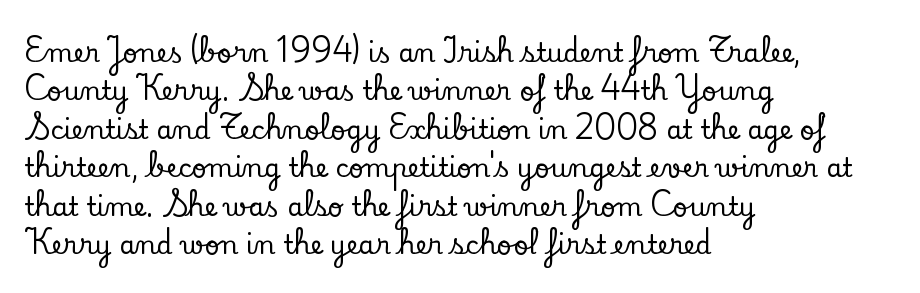
The image shows 26 px text type, upright; set left-aligned, normal line spacing (1.48x), normal letter spacing, not underlined.
